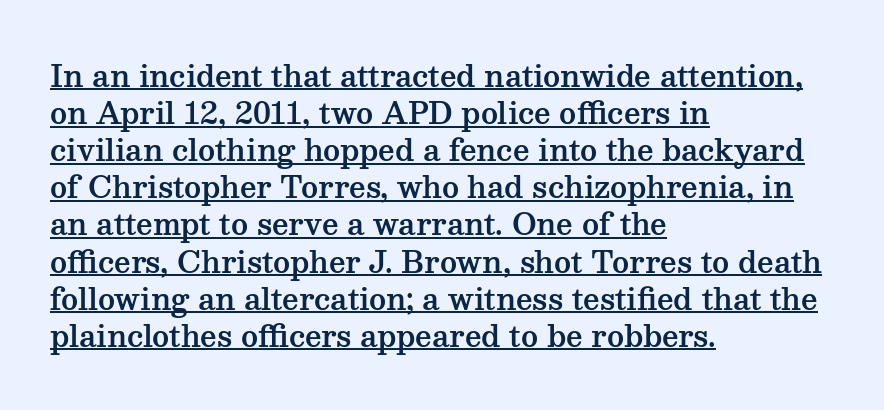
What stands out about the letter spacing? Nothing — it is the standard amount. Which margin do the lines hug? The left one — the right edge is uneven. In terms of posture, this sample is upright. Here the designer chose a conventional face with non-uniform glyph widths. This sample carries an underscore along the baseline area. Vertical spacing — default.
